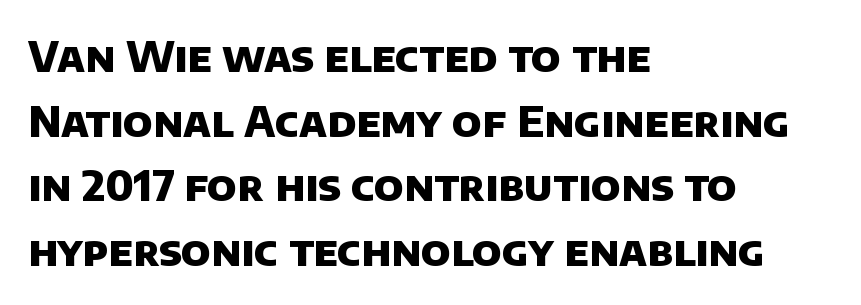
Q: Is the text bold? A: Yes.
Q: Is the typeface a serif or a sans-serif typeface? A: Sans-serif.
Q: Is the text underlined? A: No.
Q: How is the paragraph aligned? A: Left-aligned.
Q: Is the spacing between letters normal or unusually wide? A: Normal.
Q: Is the spacing between lines tight, normal or loose? A: Normal.
Q: Width (condensed, normal, or wide)? A: Normal.
Q: Stroke contrast? A: Low.
Q: x-height? A: Large.
Q: Monospaced? A: No.
